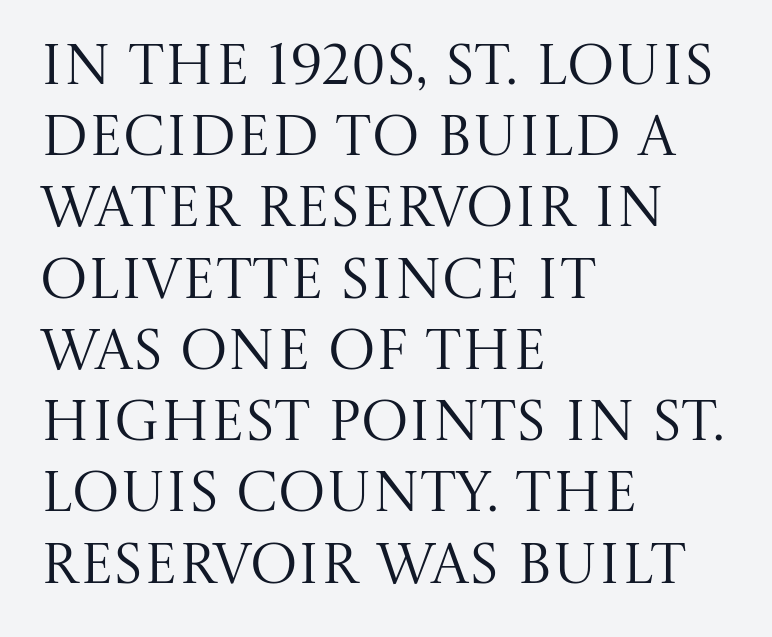
Proportional: the letters do not fall into vertical columns. You can tell from the footed stems that serif type was used. Spacing between characters is what you'd get straight out of the box. Clear beneath every line of the passage.
